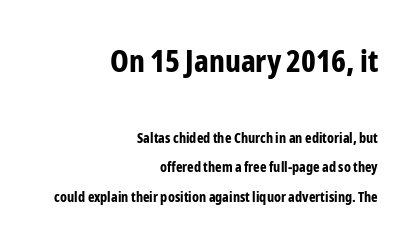
What kind of face is this? One without serifs — a sans. The leading is generous, giving the passage an open texture. Weight check: bold — yes, fully. If you squint, the top block still reads clearly — it's the larger of the two. Characters remain perfectly vertical along every line.
